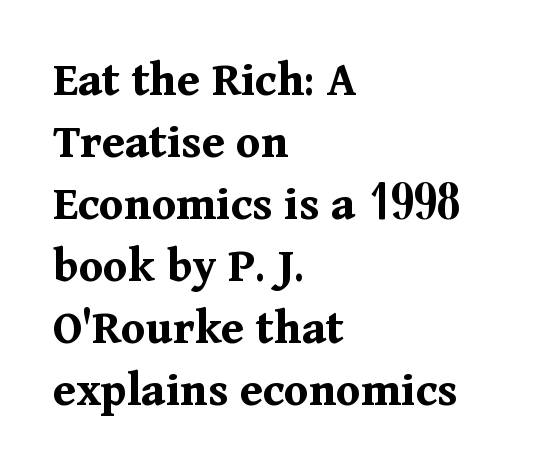
{"serif": "yes", "italic": "no", "bold": "yes", "weight": "bold", "width": "normal", "stroke_contrast": "medium", "x_height": "medium", "monospaced": "no", "underline": "no", "align": "left", "line_spacing_ratio": 1.24, "letter_spacing": "normal", "letter_spacing_em": 0.0, "glyph_px": 50}
